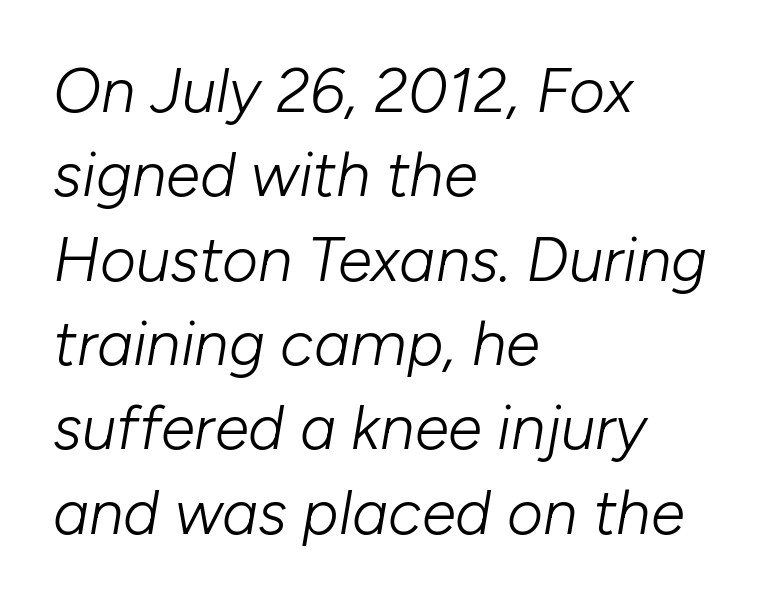
The image shows 62 px light type, italic (leaning right); set left-aligned, normal line spacing (1.36x), normal letter spacing, not underlined; low stroke contrast and a medium x-height.
